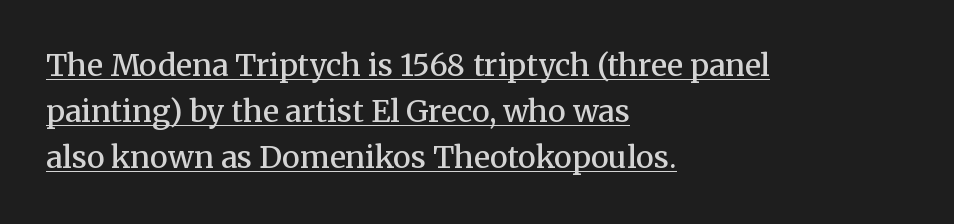
{"serif": "yes", "italic": "no", "bold": "semi", "weight": "semibold", "width": "normal", "stroke_contrast": "medium", "x_height": "medium", "monospaced": "no", "underline": "yes", "align": "left", "line_spacing": "normal", "line_spacing_ratio": 1.54, "letter_spacing": "normal", "letter_spacing_em": 0.0, "glyph_px": 30}
